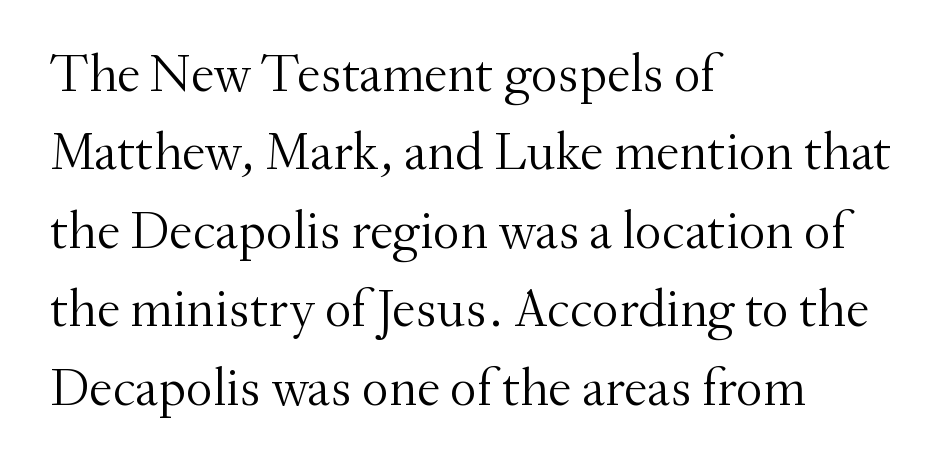
The image shows 53 px light serif type, upright; set left-aligned, normal line spacing (1.48x), normal letter spacing, not underlined; medium stroke contrast and a small x-height.
